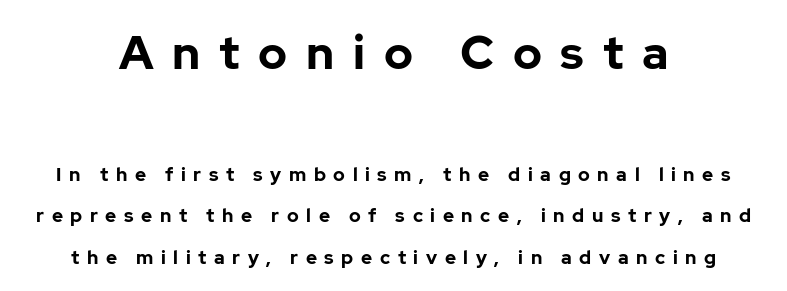
Q: Is the text bold? A: Yes.
Q: Is the text italic (slanted)? A: No, it is upright.
Q: Is the typeface a serif or a sans-serif typeface? A: Sans-serif.
Q: Is the text underlined? A: No.
Q: How is the paragraph aligned? A: Centered.
Q: Is the spacing between letters normal or unusually wide? A: Unusually wide.
Q: Is the spacing between lines tight, normal or loose? A: Loose.
Q: Which block of text is set in a larger size, the first (top) or the second (bottom)? A: The first (top) one.
Q: Width (condensed, normal, or wide)? A: Normal.
Q: Stroke contrast? A: Low.
Q: x-height? A: Medium.
Q: Monospaced? A: No.
